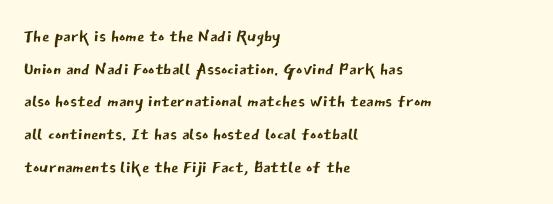
Plain, unruled lines of type. Ordinary non-slanted type is in use. Does extra space separate the letters? No, they use regular spacing. This is not heavy type; no bold has been used. These lines sit exactly where default settings would place them. Reading down the block, your eye returns to a fixed left position each line.
